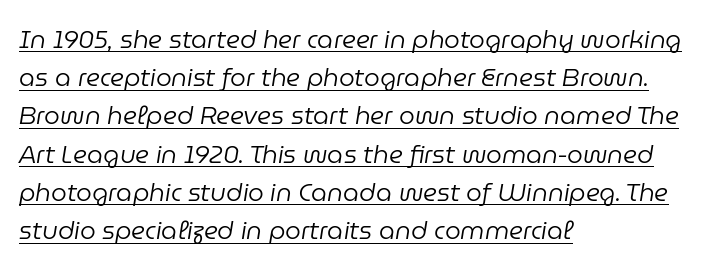
The rows are spaced the way most documents space them. You can tell it's italic because the verticals aren't actually vertical. The passage is arranged the way most books set body copy — flush left. The weight tops out at a normal text grade.
